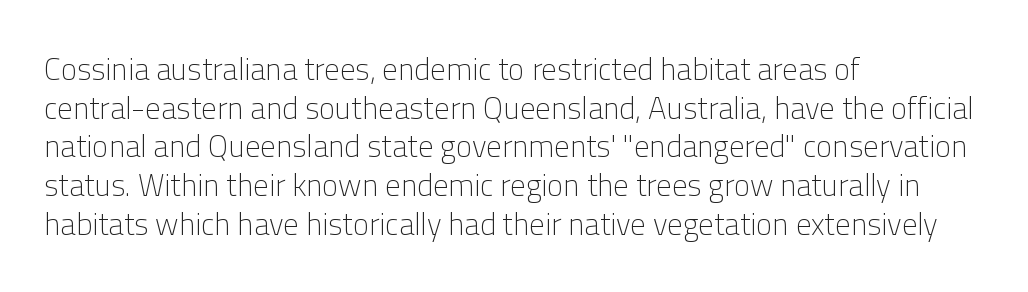
Q: Is the text bold? A: No.
Q: Is the text italic (slanted)? A: No, it is upright.
Q: Is the typeface a serif or a sans-serif typeface? A: Sans-serif.
Q: Is the text underlined? A: No.
Q: How is the paragraph aligned? A: Left-aligned.
Q: Is the spacing between letters normal or unusually wide? A: Normal.
Q: Is the spacing between lines tight, normal or loose? A: Normal.
Q: Width (condensed, normal, or wide)? A: Normal.
Q: Stroke contrast? A: Low.
Q: x-height? A: Medium.
Q: Monospaced? A: No.
